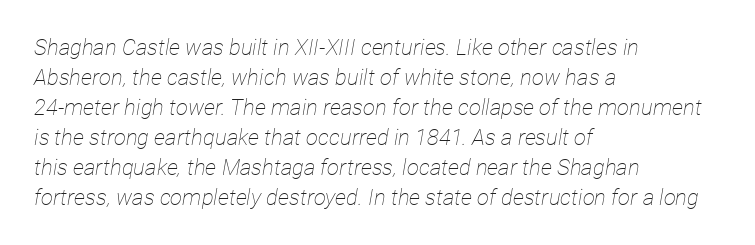
The image shows 22 px text type, italic (leaning right); set left-aligned, normal line spacing (1.36x), normal letter spacing, not underlined.
